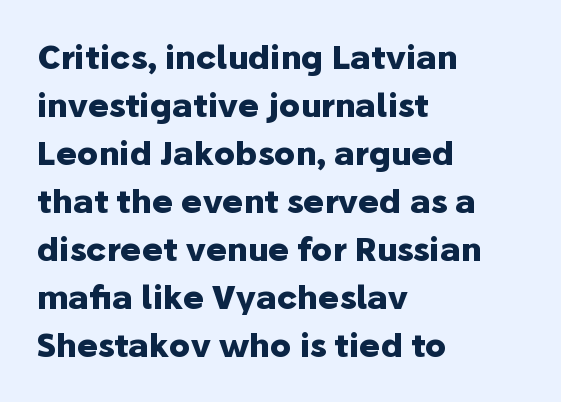
The image shows 32 px heavy sans-serif type, upright; set left-aligned, normal line spacing (1.5x), normal letter spacing, not underlined; low stroke contrast and a medium x-height.
